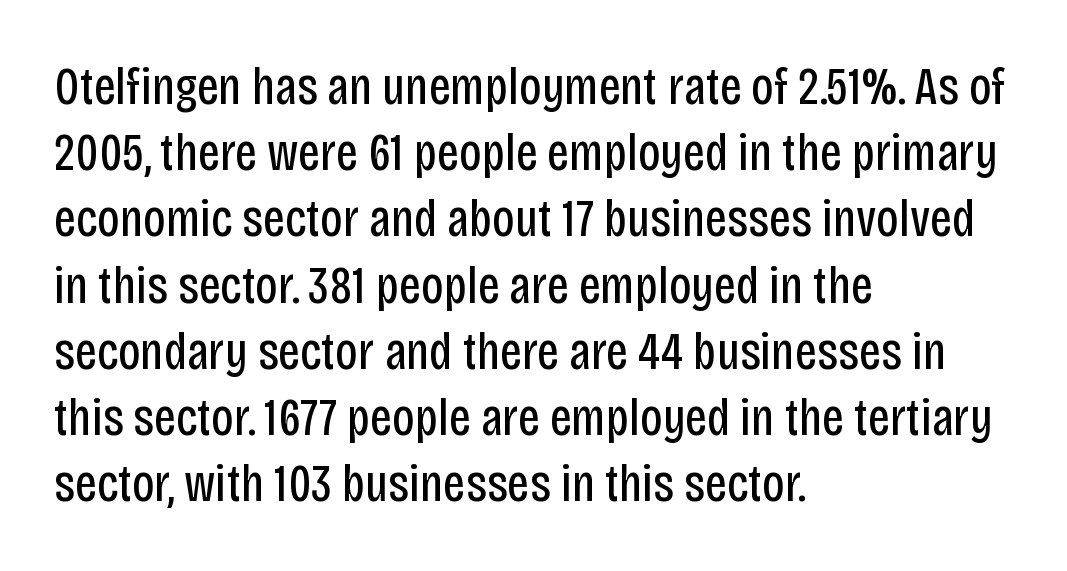
Stroke thickness stays within the range of a standard reading face or lighter. Every row of glyphs begins at an identical x-position on the left. Between one letter and the next there's only the usual sliver of space. Designer's note — italics off, roman on. Lines of text with bare space underneath. What's the leading like? Ordinary, nothing unusual.
